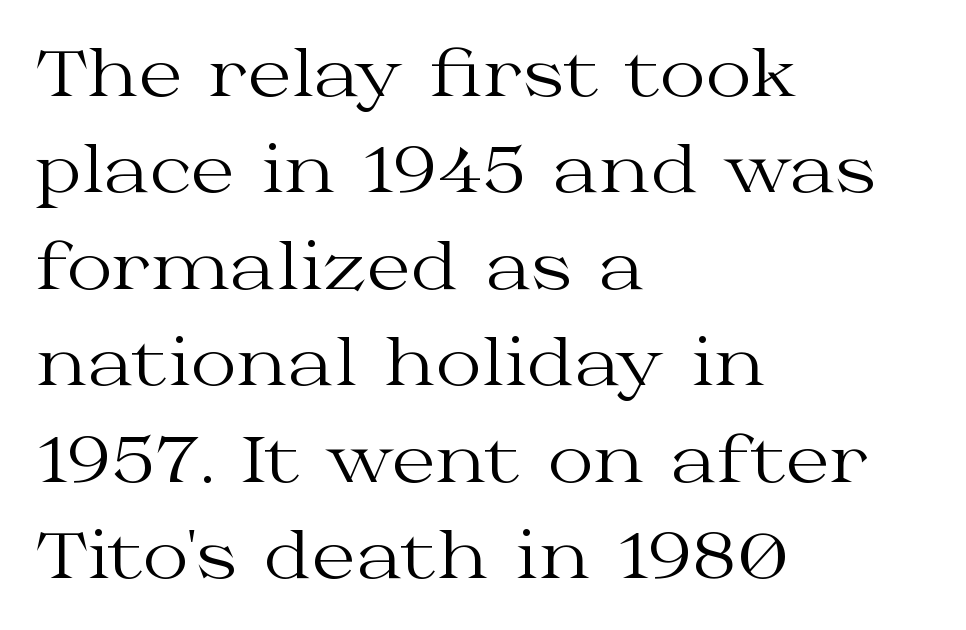
The image shows 63 px regular-weight, wide serif type, upright; set left-aligned, normal line spacing (1.53x), normal letter spacing, not underlined; medium stroke contrast and a medium x-height.
